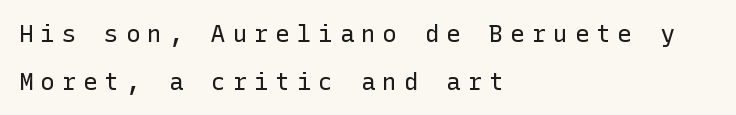
Q: Is the text bold? A: No.
Q: Is the text italic (slanted)? A: No, it is upright.
Q: Is the text underlined? A: No.
Q: How is the paragraph aligned? A: Left-aligned.
Q: Is the spacing between letters normal or unusually wide? A: Unusually wide.
Q: Is the spacing between lines tight, normal or loose? A: Loose.
